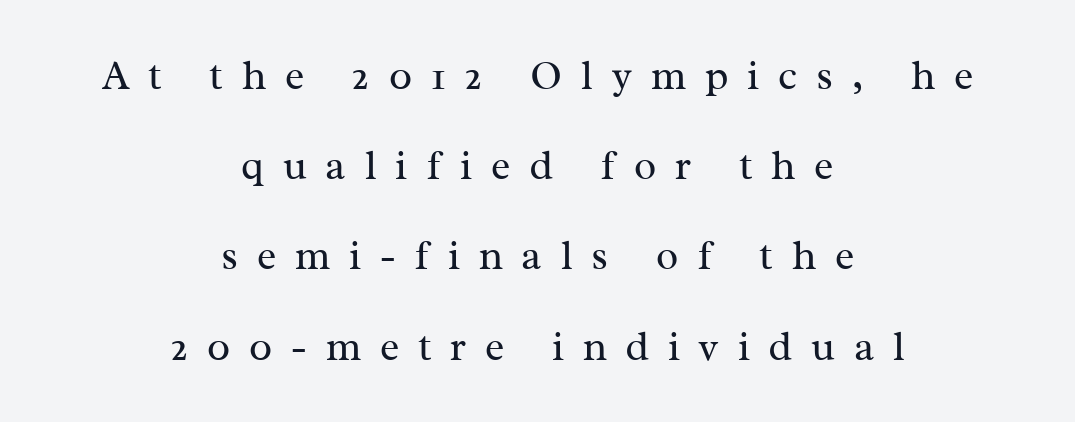
The letters are spread apart with noticeably loose tracking. Quick note: not italic, upright. The specimen omits any rule beneath the text block's lines. The letters advance in unequal steps, a hallmark of proportional type. A centered setting, common on invitations and titles, is used for this passage. This is serif lettering, the kind often seen in printed books.
